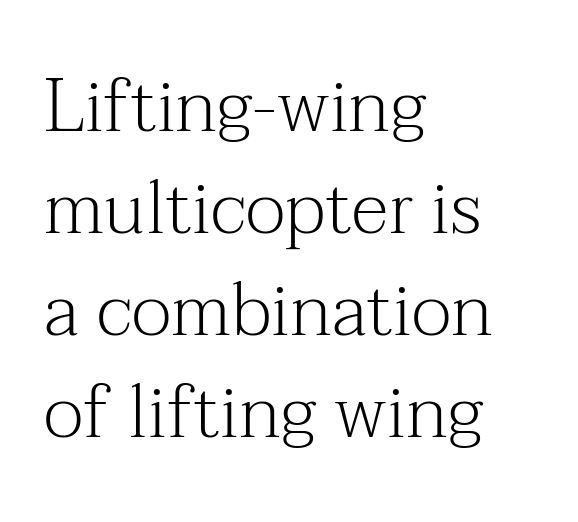
Stroke thickness stays within the range of a standard reading face or lighter. Every row of glyphs begins at an identical x-position on the left. Interline gaps are of average width in this sample. You can tell from the footed stems that serif type was used.
